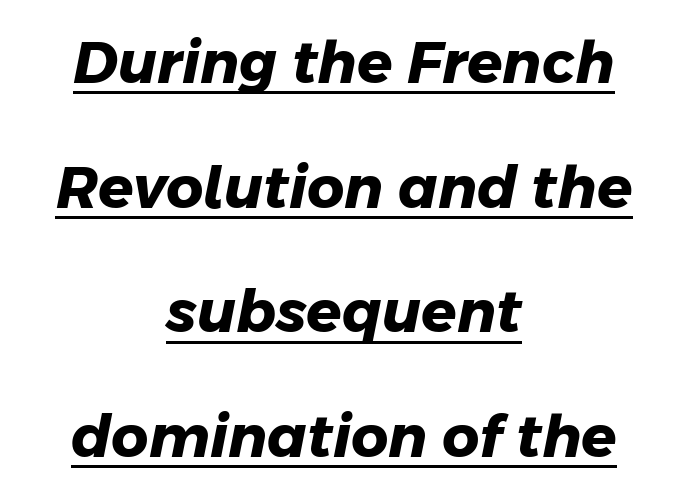
The image shows 58 px heavy sans-serif type; set centered, loose line spacing (2.15x), normal letter spacing, underlined; low stroke contrast and a medium x-height.
